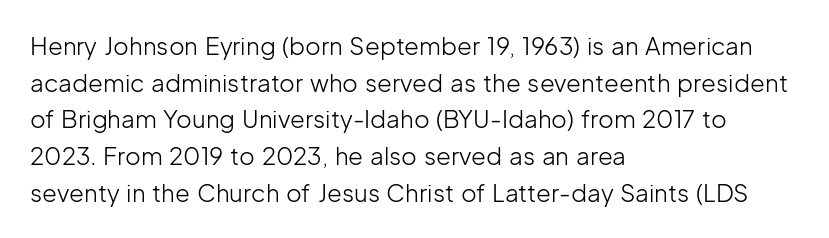
{"italic": "no", "bold": "no", "underline": "no", "align": "left", "line_spacing": "normal", "line_spacing_ratio": 1.53, "letter_spacing": "normal", "letter_spacing_em": 0.0, "glyph_px": 24}
